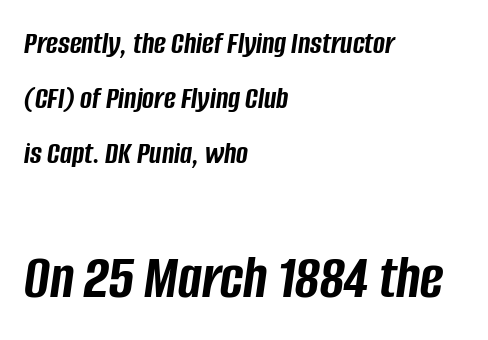
Q: Is the text bold? A: Yes.
Q: Is the text italic (slanted)? A: Yes, it leans right by about 8 degrees.
Q: Is the text underlined? A: No.
Q: How is the paragraph aligned? A: Left-aligned.
Q: Is the spacing between letters normal or unusually wide? A: Normal.
Q: Which block of text is set in a larger size, the first (top) or the second (bottom)? A: The second (bottom) one.
Q: Width (condensed, normal, or wide)? A: Condensed.
Q: Stroke contrast? A: Low.
Q: x-height? A: Large.
Q: Monospaced? A: No.
